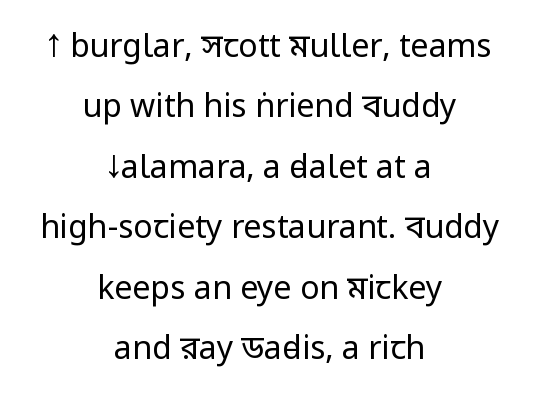
Q: Is the text bold? A: No.
Q: Is the text italic (slanted)? A: No, it is upright.
Q: Is the typeface a serif or a sans-serif typeface? A: Sans-serif.
Q: Is the text underlined? A: No.
Q: How is the paragraph aligned? A: Centered.
Q: Is the spacing between letters normal or unusually wide? A: Normal.
Q: Width (condensed, normal, or wide)? A: Condensed.
Q: Stroke contrast? A: Low.
